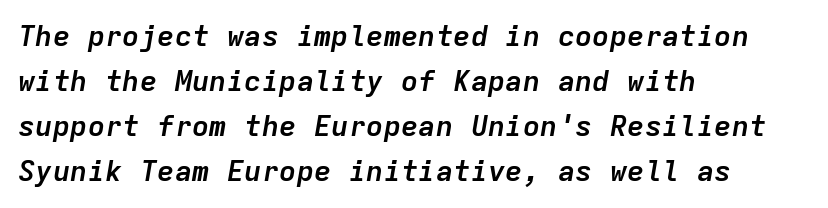
{"italic": "yes", "lean": "right", "slant_degrees": 9, "bold": "yes", "weight": "semibold", "width": "normal", "stroke_contrast": "low", "x_height": "medium", "monospaced": "yes", "underline": "no", "align": "left", "line_spacing": "normal", "line_spacing_ratio": 1.55, "letter_spacing": "normal", "letter_spacing_em": 0.0, "glyph_px": 29}
